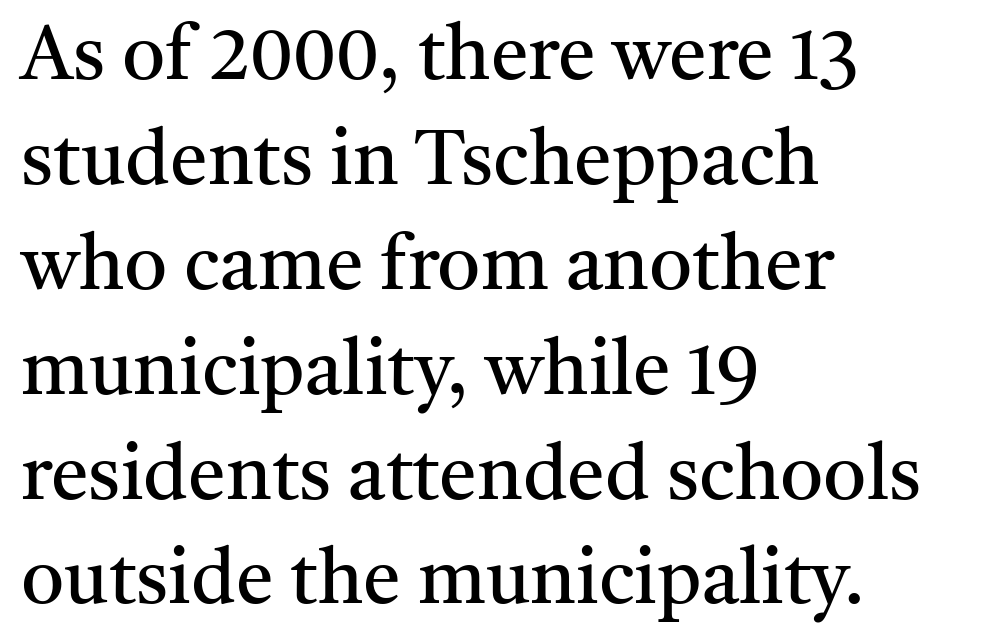
Q: Is the text bold? A: No.
Q: Is the text italic (slanted)? A: No, it is upright.
Q: Is the typeface a serif or a sans-serif typeface? A: Serif.
Q: Is the text underlined? A: No.
Q: How is the paragraph aligned? A: Left-aligned.
Q: Is the spacing between letters normal or unusually wide? A: Normal.
Q: Is the spacing between lines tight, normal or loose? A: Normal.
Q: Width (condensed, normal, or wide)? A: Normal.
Q: Stroke contrast? A: Medium.
Q: x-height? A: Medium.
Q: Monospaced? A: No.
